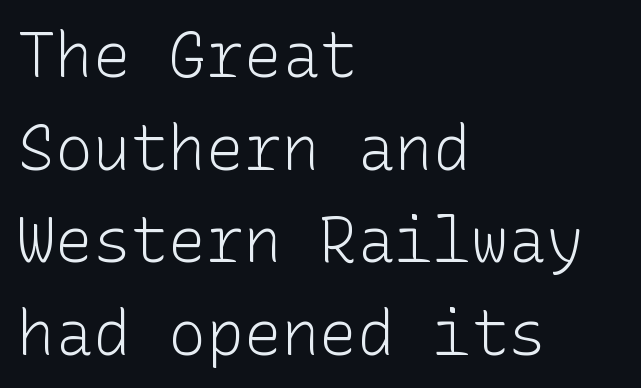
{"serif": "no", "italic": "no", "bold": "no", "weight": "light", "width": "normal", "stroke_contrast": "low", "x_height": "medium", "underline": "no", "align": "left", "line_spacing": "normal", "line_spacing_ratio": 1.47, "letter_spacing": "normal", "letter_spacing_em": 0.0, "glyph_px": 63}
